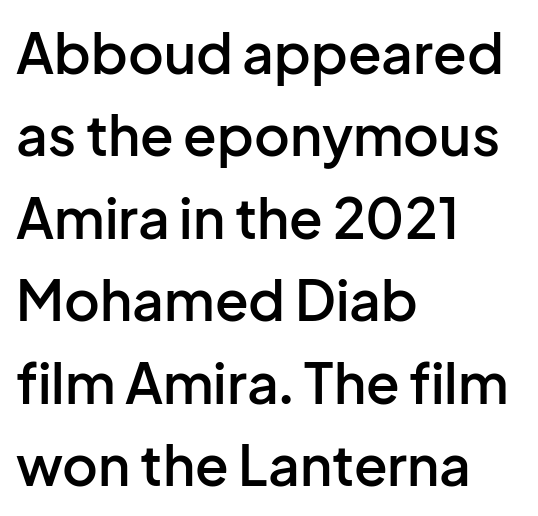
Compared with an ordinary text face, these strokes are moderately heavier — a semibold. Think of a printed novel: that variable character pitch is what you see here. The rendering anchors every line to the left-hand side. This is sans-serif lettering, the kind often seen on screens and signage. Ascenders rise straight up at ninety degrees.
